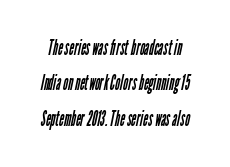
The image shows 21 px text type; set normal line spacing (1.68x), normal letter spacing, not underlined.
